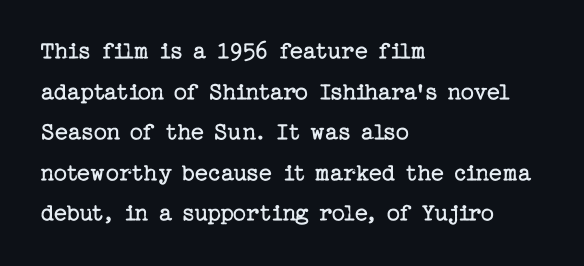
{"italic": "no", "bold": "no", "underline": "no", "align": "left", "line_spacing": "normal", "line_spacing_ratio": 1.56, "letter_spacing": "normal", "letter_spacing_em": 0.0, "glyph_px": 26}
